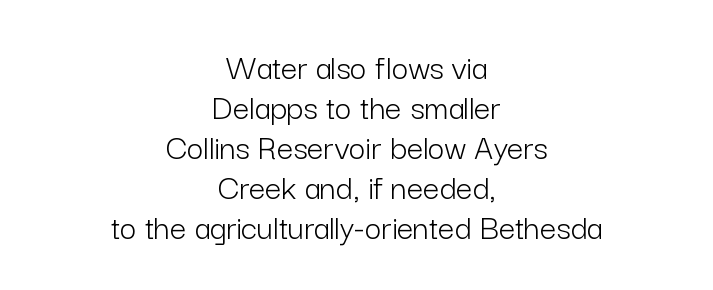
{"serif": "no", "italic": "no", "bold": "no", "weight": "light", "width": "normal", "stroke_contrast": "low", "x_height": "medium", "monospaced": "no", "underline": "no", "align": "center", "line_spacing": "tight", "line_spacing_ratio": 1.11, "letter_spacing": "normal", "letter_spacing_em": 0.0, "glyph_px": 36}
